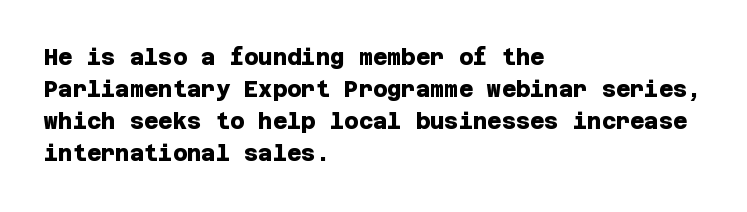
Q: Is the text bold? A: Yes.
Q: Is the text underlined? A: No.
Q: How is the paragraph aligned? A: Left-aligned.
Q: Is the spacing between letters normal or unusually wide? A: Normal.
Q: Is the spacing between lines tight, normal or loose? A: Normal.
